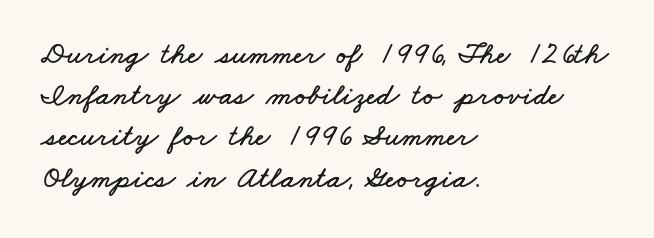
Q: Is the text underlined? A: No.
Q: How is the paragraph aligned? A: Left-aligned.
Q: Is the spacing between letters normal or unusually wide? A: Normal.
Q: Is the spacing between lines tight, normal or loose? A: Normal.
Q: Width (condensed, normal, or wide)? A: Wide.
Q: Stroke contrast? A: Low.
Q: x-height? A: Small.
Q: Monospaced? A: No.
